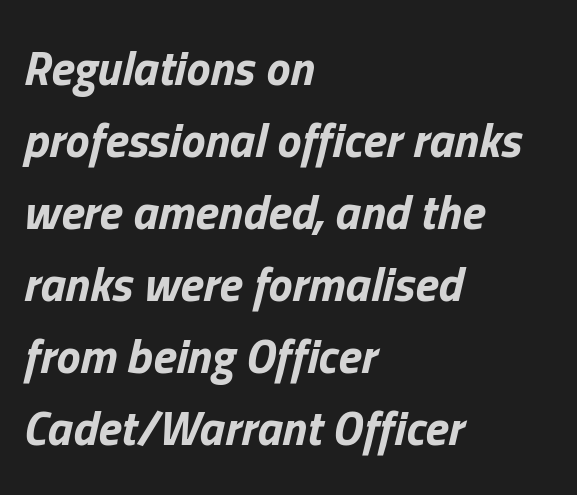
Q: Is the text bold? A: Yes.
Q: Is the text italic (slanted)? A: Yes, it leans right by about 13 degrees.
Q: Is the text underlined? A: No.
Q: How is the paragraph aligned? A: Left-aligned.
Q: Is the spacing between letters normal or unusually wide? A: Normal.
Q: Is the spacing between lines tight, normal or loose? A: Normal.
Q: Width (condensed, normal, or wide)? A: Normal.
Q: Stroke contrast? A: Low.
Q: x-height? A: Medium.
Q: Monospaced? A: No.
